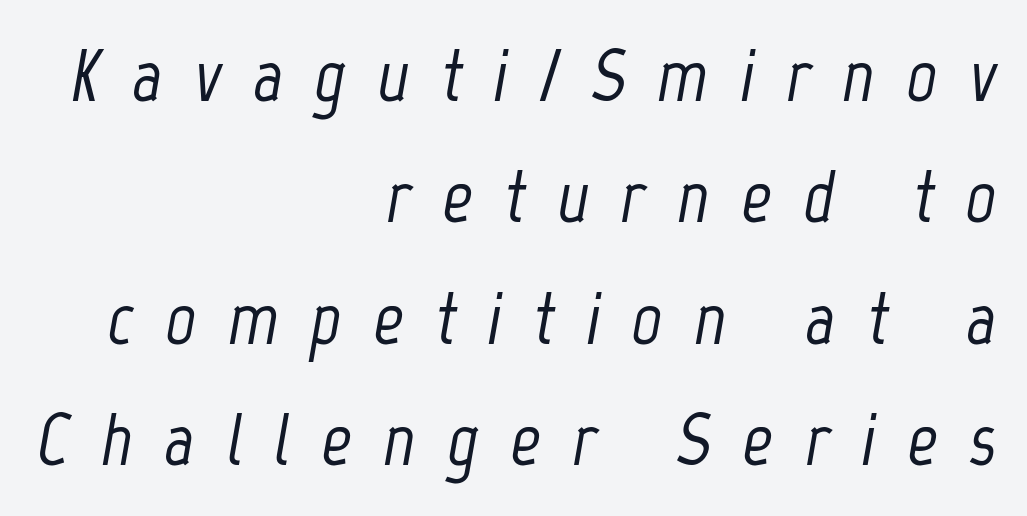
{"italic": "yes", "lean": "right", "slant_degrees": 12, "width": "condensed", "stroke_contrast": "low", "x_height": "medium", "monospaced": "no", "underline": "no", "align": "right", "line_spacing": "normal", "line_spacing_ratio": 1.64, "letter_spacing": "wide", "letter_spacing_em": 0.43, "glyph_px": 74}
